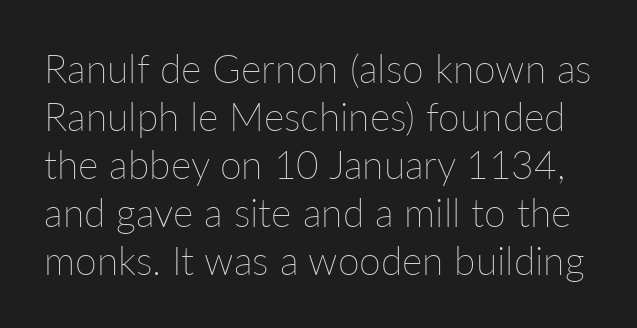
The image shows 39 px thin type, upright; set line spacing 1.23x, normal letter spacing, not underlined; low stroke contrast and a medium x-height.
